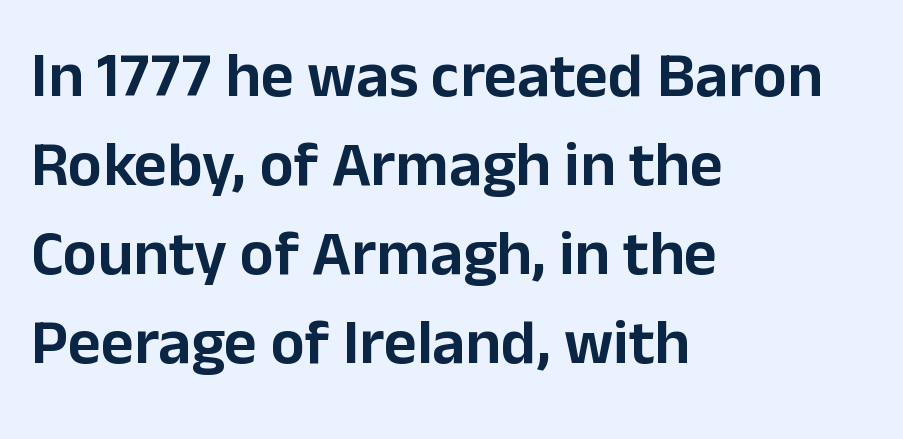
Here the designer chose a conventional face with non-uniform glyph widths. Visually the block forms a straight wall on the left and a jagged coastline on the right. Has an underline been added? It has not. Inter-character spacing is left at the font's built-in metrics. The designer left line spacing at the default.
